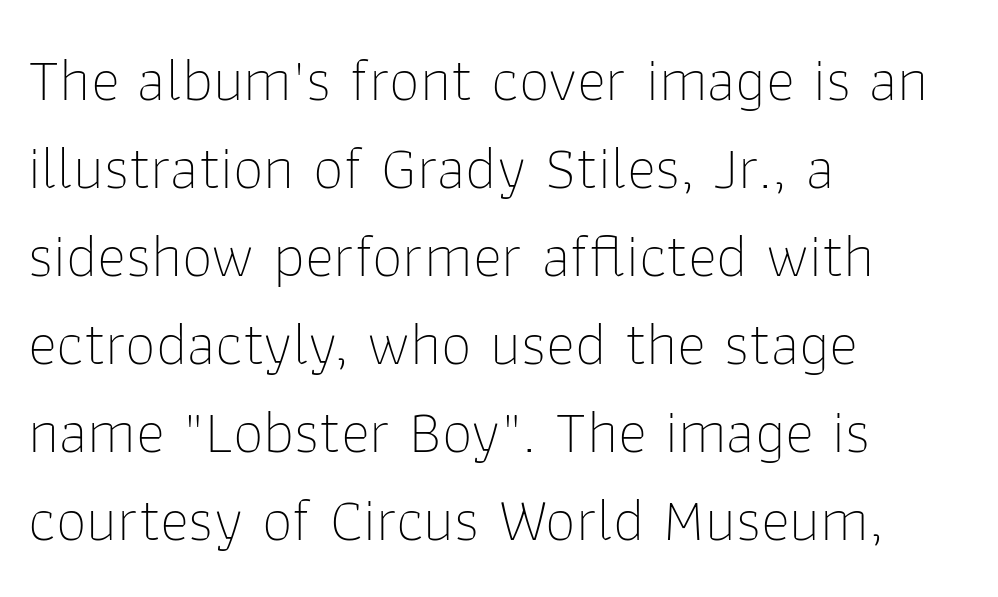
{"serif": "no", "italic": "no", "bold": "no", "weight": "thin", "width": "normal", "stroke_contrast": "low", "x_height": "medium", "monospaced": "no", "underline": "no", "align": "left", "line_spacing": "normal", "line_spacing_ratio": 1.42, "letter_spacing": "normal", "letter_spacing_em": 0.0, "glyph_px": 62}
